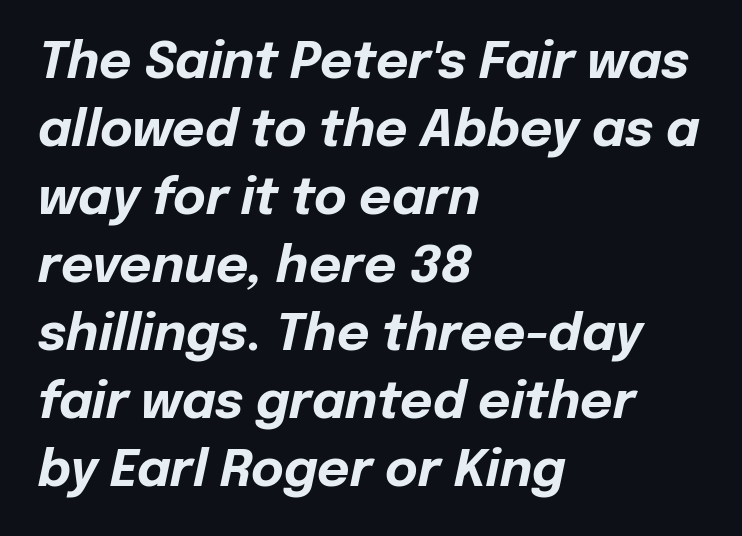
Q: Is the text bold? A: Yes.
Q: Is the text italic (slanted)? A: Yes, it leans right by about 12 degrees.
Q: Is the text underlined? A: No.
Q: How is the paragraph aligned? A: Left-aligned.
Q: Is the spacing between letters normal or unusually wide? A: Normal.
Q: Is the spacing between lines tight, normal or loose? A: Normal.
Q: Width (condensed, normal, or wide)? A: Normal.
Q: Stroke contrast? A: Low.
Q: x-height? A: Medium.
Q: Monospaced? A: No.
